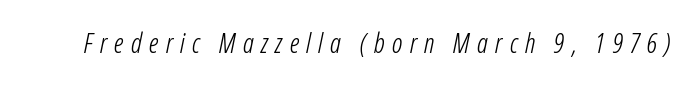
The image shows 27 px text type, italic (leaning right); set unusually wide letter spacing (+0.27 em), not underlined.
